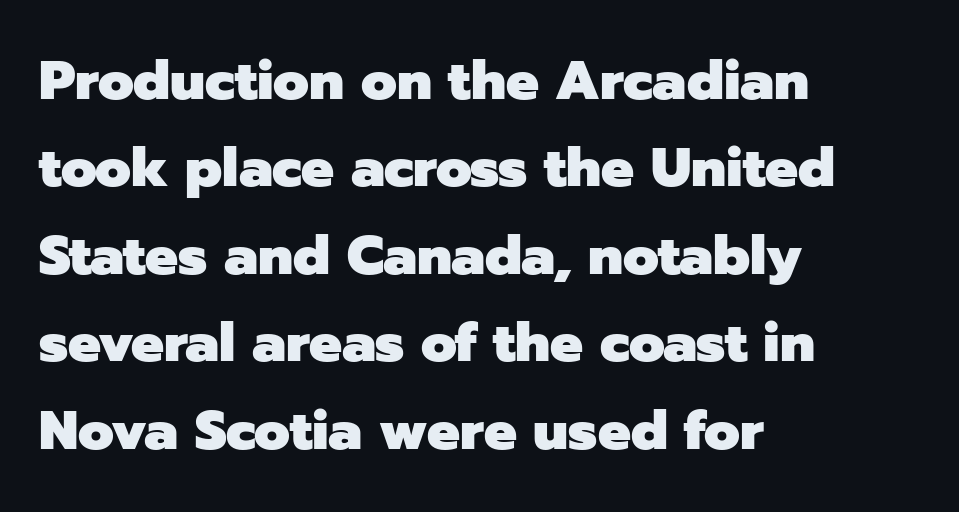
Think of a printed novel: that variable character pitch is what you see here. Summary of weight: heavy, a full bold. All the whitespace from short lines collects on the right. Each new line begins a customary step beneath the previous one.
